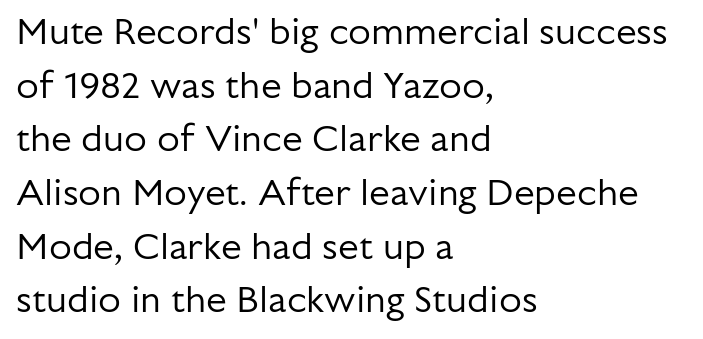
Q: Is the text bold? A: No.
Q: Is the text italic (slanted)? A: No, it is upright.
Q: Is the typeface a serif or a sans-serif typeface? A: Sans-serif.
Q: Is the text underlined? A: No.
Q: How is the paragraph aligned? A: Left-aligned.
Q: Is the spacing between letters normal or unusually wide? A: Normal.
Q: Is the spacing between lines tight, normal or loose? A: Normal.
Q: Width (condensed, normal, or wide)? A: Normal.
Q: Stroke contrast? A: Low.
Q: x-height? A: Medium.
Q: Monospaced? A: No.
